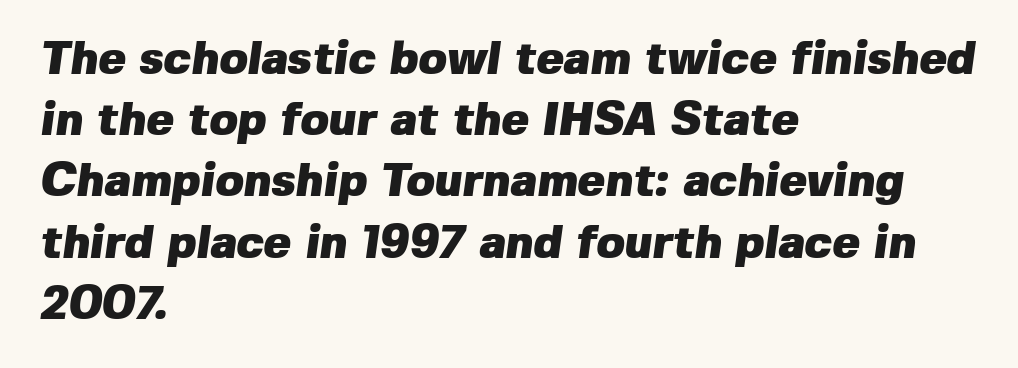
{"serif": "no", "bold": "yes", "weight": "heavy", "width": "normal", "stroke_contrast": "low", "x_height": "medium", "monospaced": "no", "underline": "no", "align": "left", "line_spacing": "normal", "line_spacing_ratio": 1.33, "letter_spacing": "normal", "letter_spacing_em": 0.0, "glyph_px": 46}
